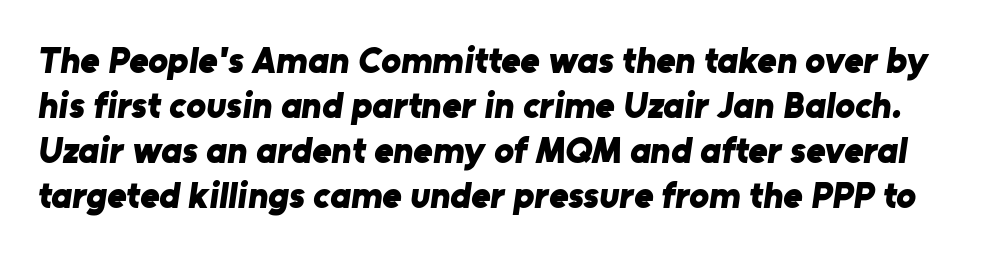
{"serif": "no", "bold": "yes", "weight": "bold", "width": "normal", "stroke_contrast": "low", "x_height": "medium", "monospaced": "no", "underline": "no", "line_spacing_ratio": 1.22, "letter_spacing": "normal", "letter_spacing_em": 0.0, "glyph_px": 37}
